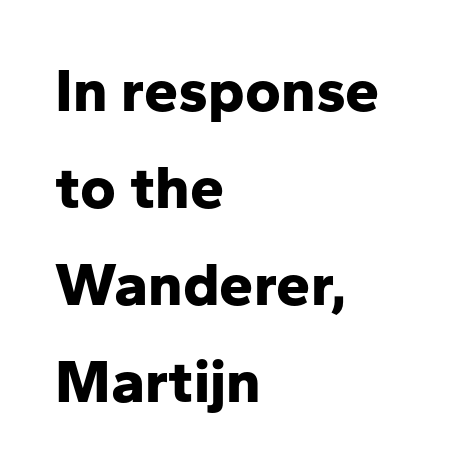
Q: Is the text bold? A: Yes.
Q: Is the text italic (slanted)? A: No, it is upright.
Q: Is the typeface a serif or a sans-serif typeface? A: Sans-serif.
Q: Is the text underlined? A: No.
Q: How is the paragraph aligned? A: Left-aligned.
Q: Is the spacing between letters normal or unusually wide? A: Normal.
Q: Is the spacing between lines tight, normal or loose? A: Normal.
Q: Width (condensed, normal, or wide)? A: Normal.
Q: Stroke contrast? A: Low.
Q: x-height? A: Medium.
Q: Monospaced? A: No.
